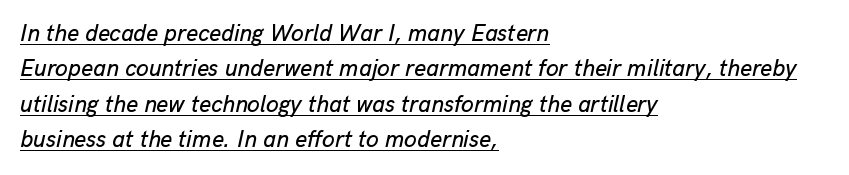
Q: Is the text italic (slanted)? A: Yes, it leans right by about 13 degrees.
Q: Is the text underlined? A: Yes.
Q: How is the paragraph aligned? A: Left-aligned.
Q: Is the spacing between letters normal or unusually wide? A: Normal.
Q: Is the spacing between lines tight, normal or loose? A: Normal.
